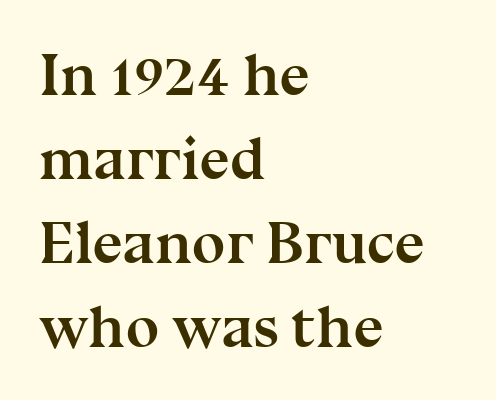
The image shows 60 px semibold serif type, upright; set left-aligned, normal line spacing (1.4x), normal letter spacing, not underlined; medium stroke contrast and a medium x-height.
